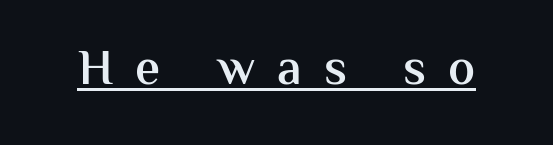
The specimen includes a rule beneath the text block's lines. These lines are composed in type without serifs. Varying glyph widths throughout — classic text-font behaviour. The line texture is sparse and dotted thanks to wide tracking. Look at the stroke-to-counter ratio: somewhat heavy, a semibold. The type sits square on the baseline with zero lean.
